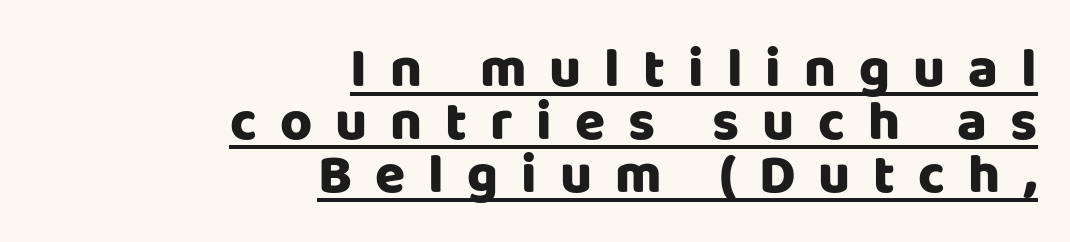
Q: Is the text italic (slanted)? A: No, it is upright.
Q: Is the typeface a serif or a sans-serif typeface? A: Sans-serif.
Q: Is the text underlined? A: Yes.
Q: How is the paragraph aligned? A: Right-aligned.
Q: Is the spacing between letters normal or unusually wide? A: Unusually wide.
Q: Is the spacing between lines tight, normal or loose? A: Tight.
Q: Width (condensed, normal, or wide)? A: Normal.
Q: Stroke contrast? A: Low.
Q: x-height? A: Large.
Q: Monospaced? A: No.
